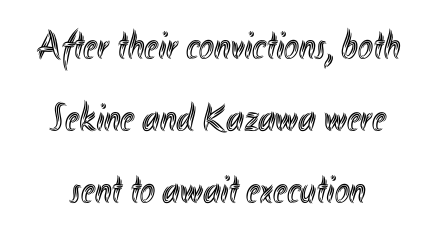
Q: Is the text italic (slanted)? A: Yes.
Q: Is the text underlined? A: No.
Q: Is the spacing between letters normal or unusually wide? A: Normal.
Q: Width (condensed, normal, or wide)? A: Condensed.
Q: x-height? A: Small.
Q: Monospaced? A: No.
